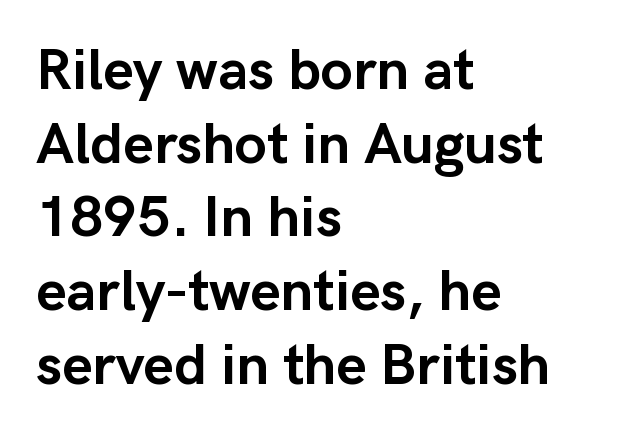
Q: Is the text bold? A: Yes.
Q: Is the text italic (slanted)? A: No, it is upright.
Q: Is the typeface a serif or a sans-serif typeface? A: Sans-serif.
Q: Is the text underlined? A: No.
Q: How is the paragraph aligned? A: Left-aligned.
Q: Is the spacing between letters normal or unusually wide? A: Normal.
Q: Is the spacing between lines tight, normal or loose? A: Normal.
Q: Width (condensed, normal, or wide)? A: Normal.
Q: Stroke contrast? A: Low.
Q: x-height? A: Medium.
Q: Monospaced? A: No.
